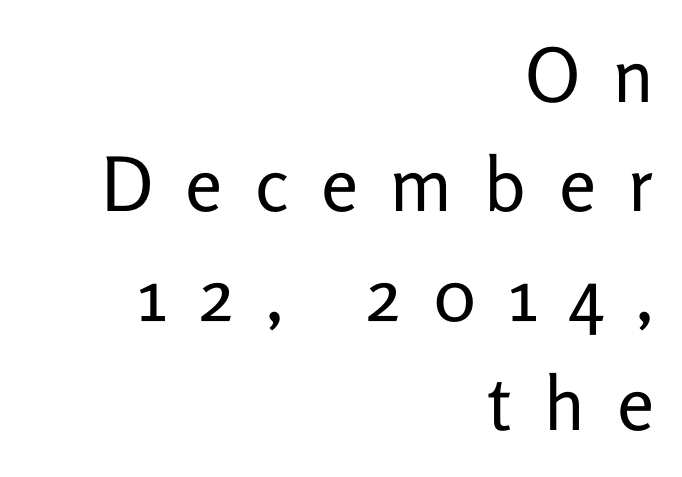
The image shows 75 px regular-weight sans-serif type, upright; set right-aligned, normal line spacing (1.46x), unusually wide letter spacing (+0.43 em), not underlined; low stroke contrast and a medium x-height.
